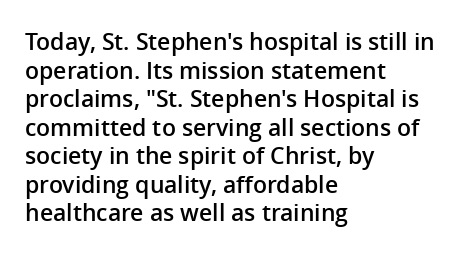
Q: Is the text bold? A: Semi-bold.
Q: Is the text italic (slanted)? A: No, it is upright.
Q: Is the text underlined? A: No.
Q: How is the paragraph aligned? A: Left-aligned.
Q: Is the spacing between letters normal or unusually wide? A: Normal.
